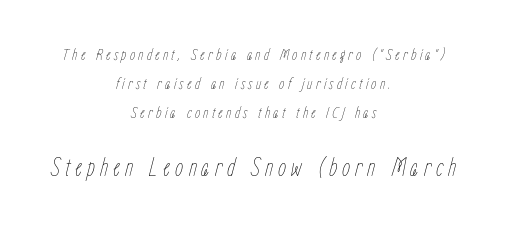
The image shows 26 px text type, italic (leaning right); set centered, line spacing 1.71x, not underlined; the second (bottom) block is 1.53x larger.
